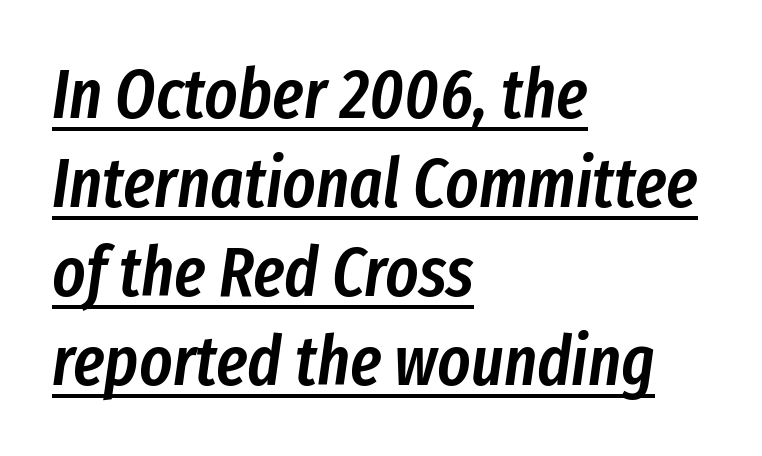
Q: Is the text bold? A: Semi-bold.
Q: Is the text italic (slanted)? A: Yes, it leans right by about 8 degrees.
Q: Is the text underlined? A: Yes.
Q: How is the paragraph aligned? A: Left-aligned.
Q: Is the spacing between letters normal or unusually wide? A: Normal.
Q: Is the spacing between lines tight, normal or loose? A: Normal.
Q: Width (condensed, normal, or wide)? A: Condensed.
Q: Stroke contrast? A: Low.
Q: x-height? A: Medium.
Q: Monospaced? A: No.
